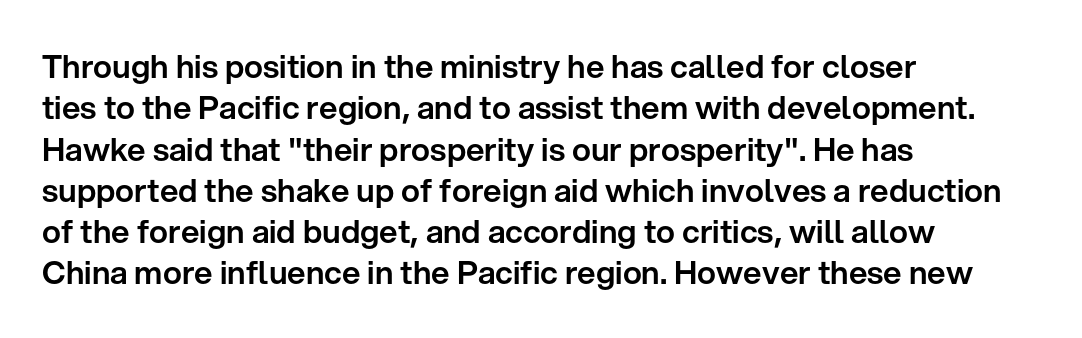
The image shows 32 px sans-serif type, upright; set left-aligned, normal line spacing (1.29x), normal letter spacing, not underlined; low stroke contrast and a medium x-height.
